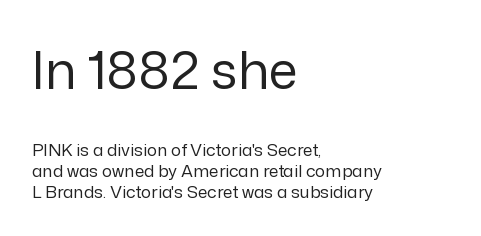
Q: Is the text bold? A: No.
Q: Is the text italic (slanted)? A: No, it is upright.
Q: Is the typeface a serif or a sans-serif typeface? A: Sans-serif.
Q: Is the text underlined? A: No.
Q: How is the paragraph aligned? A: Left-aligned.
Q: Is the spacing between letters normal or unusually wide? A: Normal.
Q: Which block of text is set in a larger size, the first (top) or the second (bottom)? A: The first (top) one.
Q: Width (condensed, normal, or wide)? A: Normal.
Q: Stroke contrast? A: Low.
Q: x-height? A: Medium.
Q: Monospaced? A: No.
